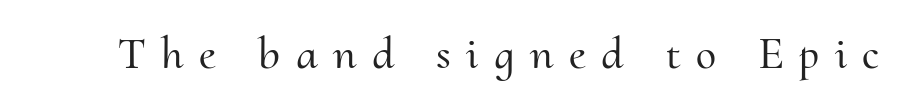
The image shows 46 px serif type, upright; set unusually wide letter spacing (+0.34 em), not underlined; medium stroke contrast and a small x-height.
